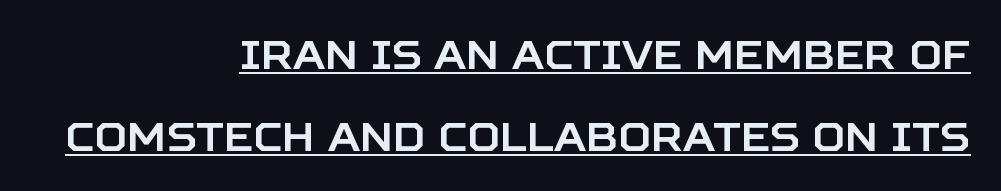
Q: Is the text italic (slanted)? A: No, it is upright.
Q: Is the typeface a serif or a sans-serif typeface? A: Sans-serif.
Q: Is the text underlined? A: Yes.
Q: How is the paragraph aligned? A: Right-aligned.
Q: Is the spacing between letters normal or unusually wide? A: Normal.
Q: Is the spacing between lines tight, normal or loose? A: Loose.
Q: Width (condensed, normal, or wide)? A: Normal.
Q: Stroke contrast? A: Low.
Q: x-height? A: Large.
Q: Monospaced? A: No.
